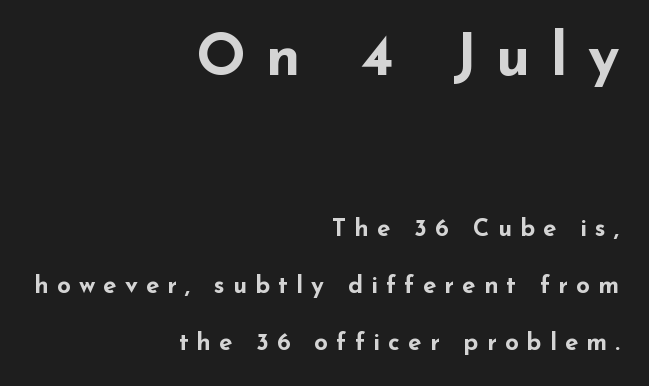
{"serif": "no", "italic": "no", "bold": "yes", "weight": "bold", "width": "wide", "stroke_contrast": "low", "x_height": "small", "monospaced": "no", "underline": "no", "align": "right", "line_spacing": "loose", "line_spacing_ratio": 2.38, "letter_spacing": "wide", "letter_spacing_em": 0.34, "larger_block": "first", "size_ratio": 2.46, "glyph_px": 59}
